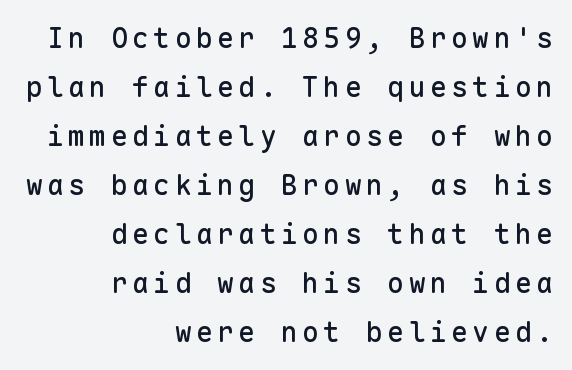
Q: Is the text italic (slanted)? A: No, it is upright.
Q: Is the typeface a serif or a sans-serif typeface? A: Sans-serif.
Q: Is the text underlined? A: No.
Q: How is the paragraph aligned? A: Right-aligned.
Q: Width (condensed, normal, or wide)? A: Normal.
Q: Stroke contrast? A: Low.
Q: x-height? A: Medium.
Q: Monospaced? A: Yes.
